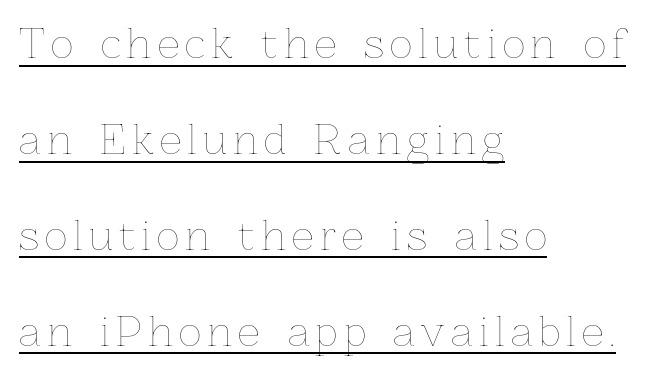
Is this a fixed-width face? No — the glyphs have proportional, varying widths. Does the copy run flush right? No — it runs flush left. Every stem runs plumb, perpendicular to the baseline. Heft: none added — not bold. The string is rendered with underlining switched on.
